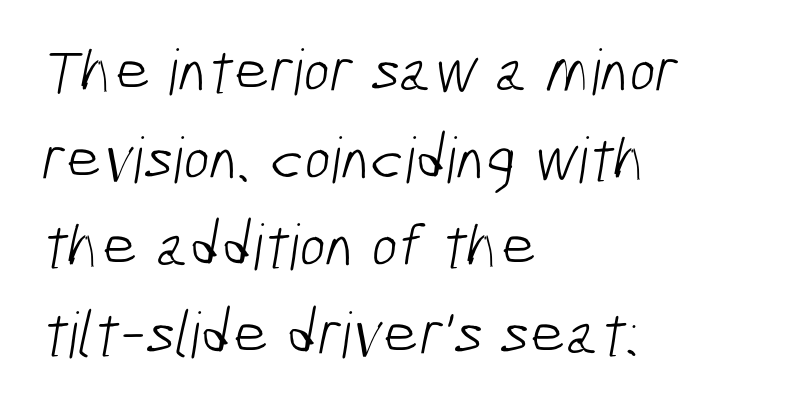
Each word holds together tightly as a unit, with standard inter-letter gaps. Spacing verdict: proportional, widths tailored to each character. Line starts are locked; line ends wander. The face used here is a sans, in the tradition of grotesques and geometrics. The space directly below the letters is spotless. No chunkiness to these letters — they're not bold.
